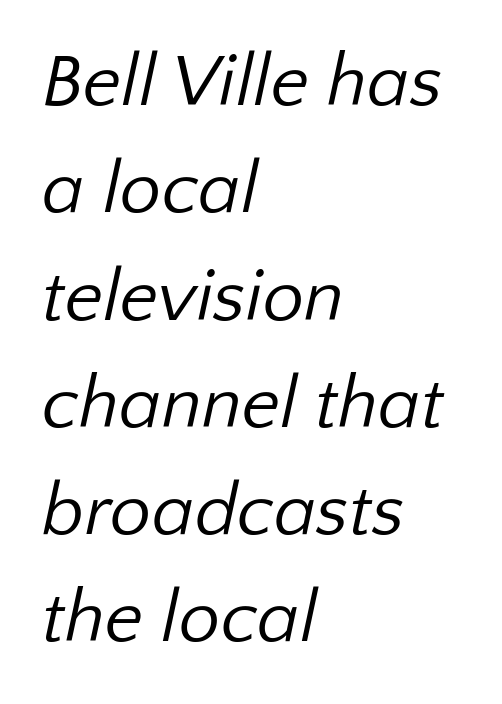
The image shows 74 px regular-weight sans-serif type; set left-aligned, normal line spacing (1.45x), normal letter spacing, not underlined; low stroke contrast and a medium x-height.
